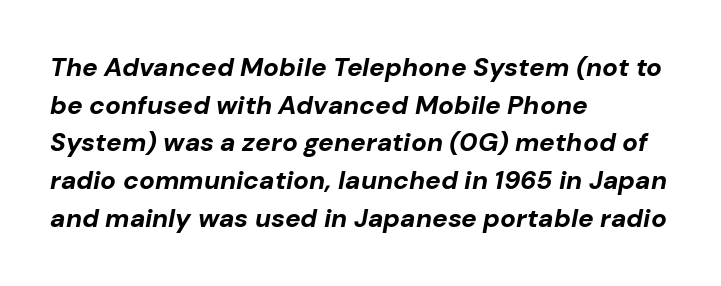
Q: Is the text bold? A: Yes.
Q: Is the text italic (slanted)? A: Yes, it leans right by about 10 degrees.
Q: Is the text underlined? A: No.
Q: How is the paragraph aligned? A: Left-aligned.
Q: Is the spacing between letters normal or unusually wide? A: Normal.
Q: Is the spacing between lines tight, normal or loose? A: Normal.
